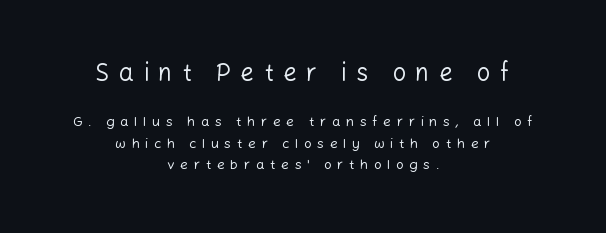
The passage shown is not underscored anywhere. A centered setting, common on invitations and titles, is used for this passage. Stems and bowls with no extra thickness — not bold. Which of the two is more prominent by size? The first, at the top. There is plenty of visible air inserted between adjacent glyphs.
